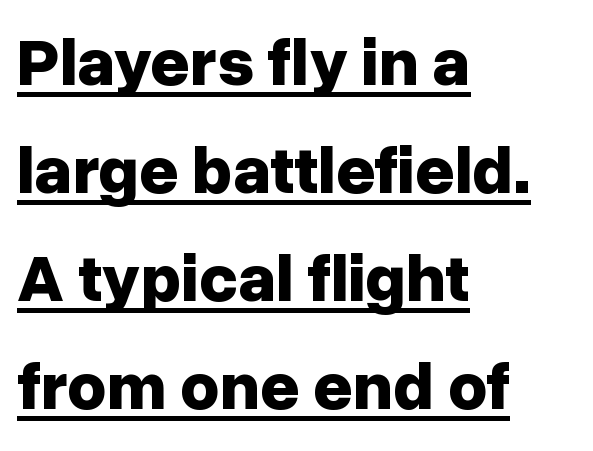
Set as a true bold cut, around the 700 mark. A roman cut, with each character standing at attention. The passage shown is typeset with a sans-serif family. How would I describe the line gaps? Plain and ordinary.
